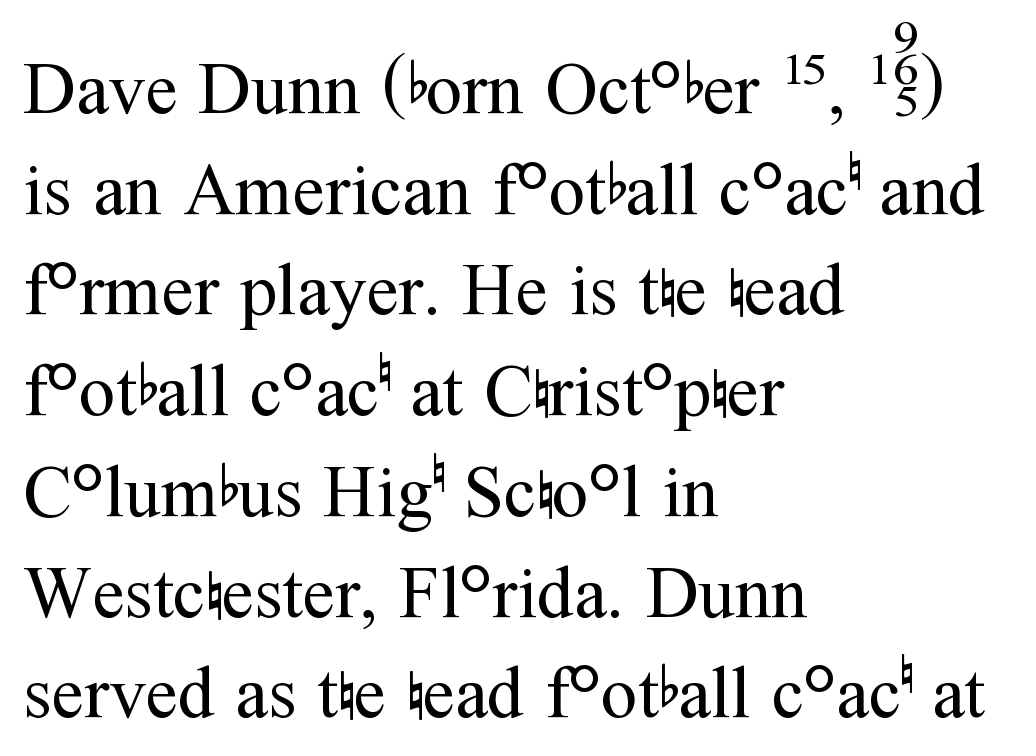
Quick note: interline space is typical. The rag falls on the right side of this text block. Italic? Not at all — the glyphs are vertical. The rendering uses natural spacing where letterforms have individual widths. The gaps between neighbouring characters are ordinary and unremarkable. The typesetting does not lean heavy: it is not bold.
